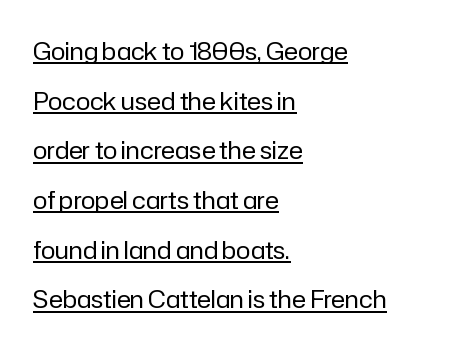
Q: Is the text bold? A: No.
Q: Is the text italic (slanted)? A: No, it is upright.
Q: Is the text underlined? A: Yes.
Q: How is the paragraph aligned? A: Left-aligned.
Q: Is the spacing between letters normal or unusually wide? A: Normal.
Q: Is the spacing between lines tight, normal or loose? A: Loose.
